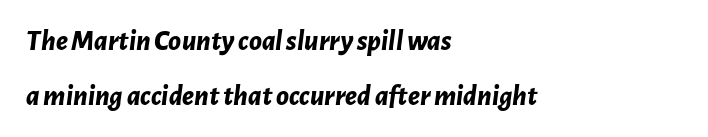
Q: Is the text bold? A: Yes.
Q: Is the text italic (slanted)? A: Yes, it leans right by about 7 degrees.
Q: Is the text underlined? A: No.
Q: How is the paragraph aligned? A: Left-aligned.
Q: Is the spacing between letters normal or unusually wide? A: Normal.
Q: Width (condensed, normal, or wide)? A: Normal.
Q: Stroke contrast? A: Low.
Q: x-height? A: Medium.
Q: Monospaced? A: No.
